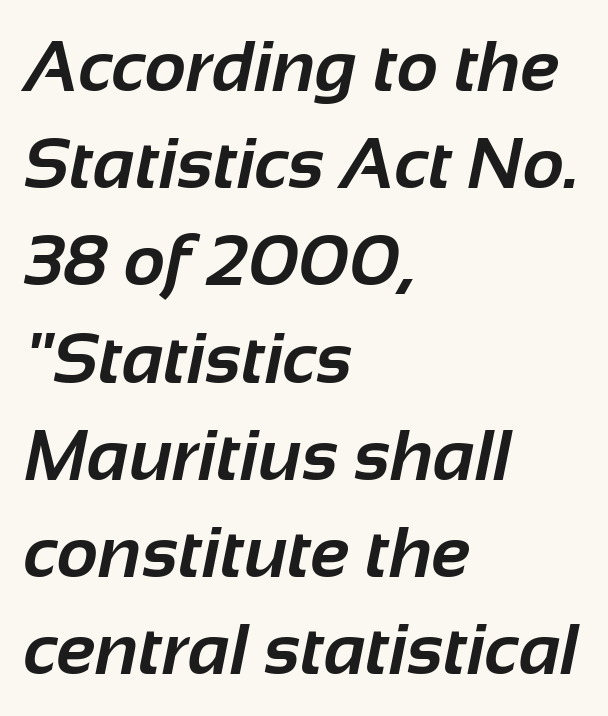
The image shows 72 px bold sans-serif type; set left-aligned, normal line spacing (1.35x), normal letter spacing, not underlined; low stroke contrast and a medium x-height.
